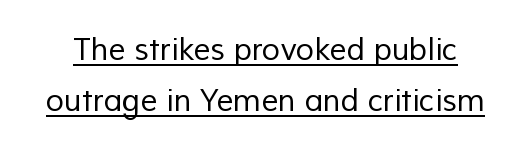
Q: Is the text bold? A: No.
Q: Is the typeface a serif or a sans-serif typeface? A: Sans-serif.
Q: Is the text underlined? A: Yes.
Q: Is the spacing between letters normal or unusually wide? A: Normal.
Q: Width (condensed, normal, or wide)? A: Normal.
Q: Stroke contrast? A: Low.
Q: x-height? A: Medium.
Q: Monospaced? A: No.
